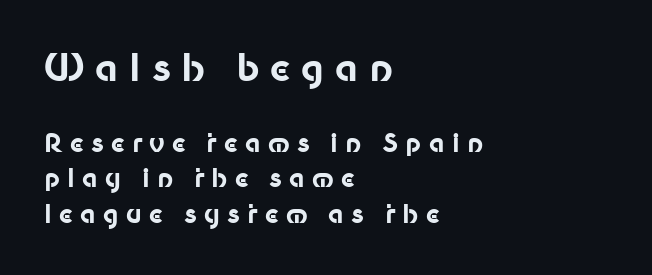
How are the letters spaced? Widely, with obvious added tracking. The glyphs have the mass of a bold cut. The line-height multiplier appears to be the usual default. The words here are not underlined. The letters stand upright; this is a roman face.
